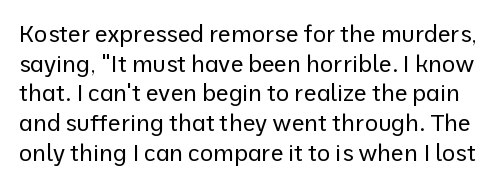
{"italic": "no", "bold": "no", "underline": "no", "line_spacing": "normal", "line_spacing_ratio": 1.29, "letter_spacing": "normal", "letter_spacing_em": 0.0, "glyph_px": 23}
